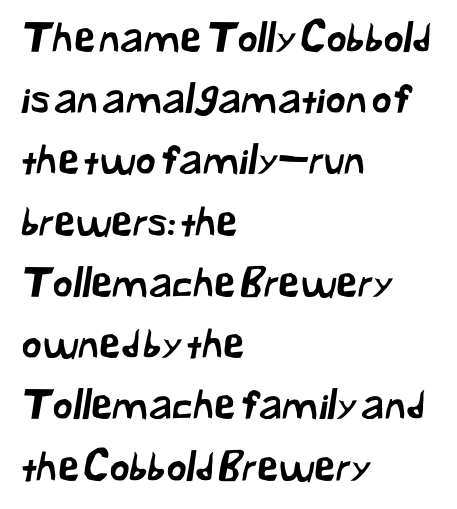
{"serif": "no", "width": "normal", "stroke_contrast": "low", "x_height": "medium", "monospaced": "no", "underline": "no", "align": "left", "line_spacing": "normal", "line_spacing_ratio": 1.57, "letter_spacing": "normal", "letter_spacing_em": 0.0, "glyph_px": 39}
